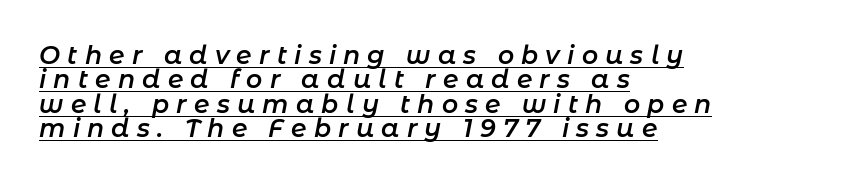
{"italic": "yes", "lean": "right", "slant_degrees": 11, "bold": "semi", "underline": "yes", "align": "left", "line_spacing": "tight", "line_spacing_ratio": 0.98, "letter_spacing": "wide", "letter_spacing_em": 0.29, "glyph_px": 25}
